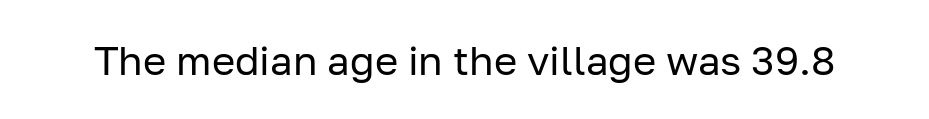
No italicization has been applied; the sample stays upright. The space directly below the letters is spotless. There is no visible air inserted between adjacent glyphs. Is this a heavy cut? Hardly; it is regular or lighter.
